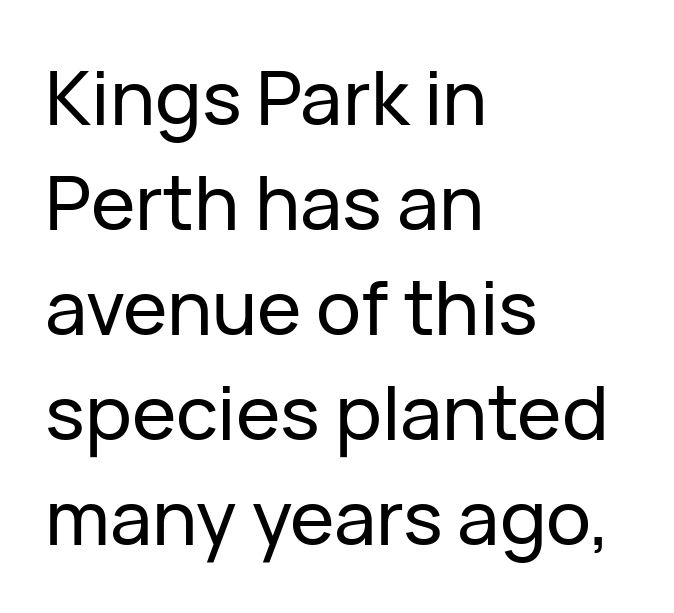
The image shows 75 px sans-serif type, upright; set left-aligned, normal line spacing (1.4x), normal letter spacing, not underlined; low stroke contrast and a medium x-height.
